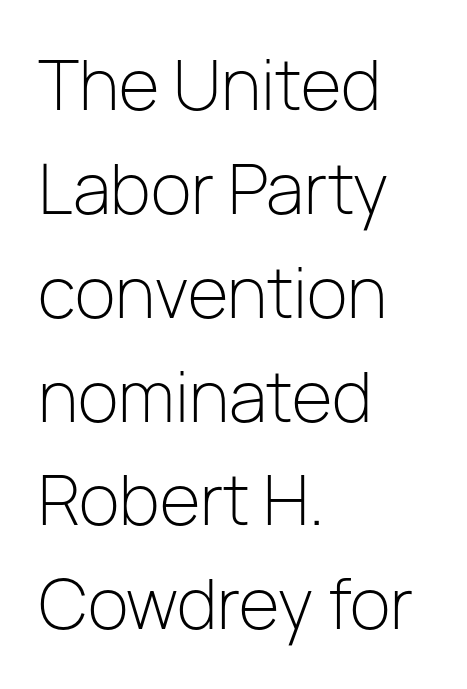
The zone under the glyphs is completely vacant. If you drew a line through each stem, it would be perfectly vertical. Nobody touched the tracking dial on this one. Weight: not bold — regular or lighter. Regarding serifs, this sample does without them. The vertical gap from one line to the next is medium.
